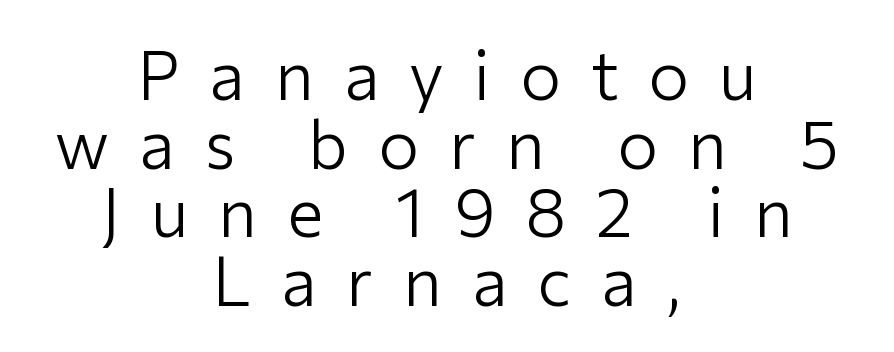
The image shows 68 px light sans-serif type, upright; set centered, tight line spacing (1.01x), unusually wide letter spacing (+0.44 em), not underlined; low stroke contrast and a medium x-height.
